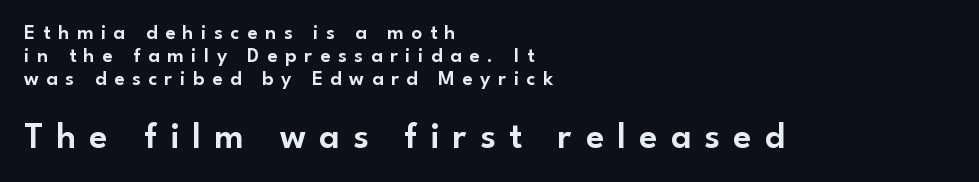
The image shows 37 px sans-serif type, upright; set left-aligned, tight line spacing (1.09x), unusually wide letter spacing (+0.36 em), not underlined; the second (bottom) block is 1.76x larger; low stroke contrast and a small x-height.
